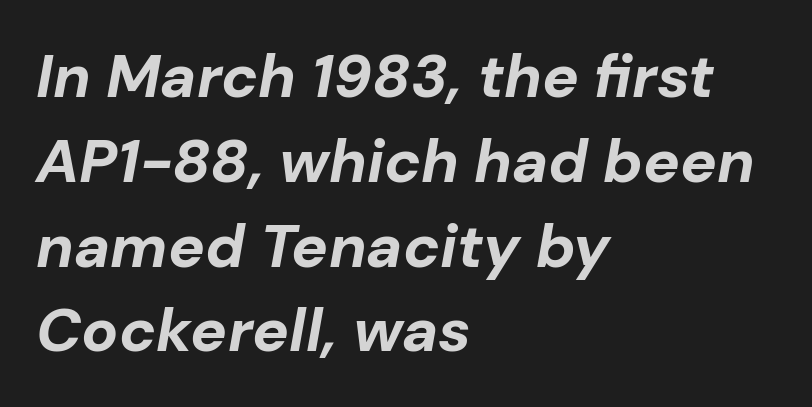
The lines sit at an ordinary, default distance from one another. A bare baseline throughout the passage. Varying glyph widths throughout — classic text-font behaviour. These lines were composed using italics. Look at the tracking — it's just the regular setting, nothing added. Horizontally, the lines are justified to the leading edge only.
